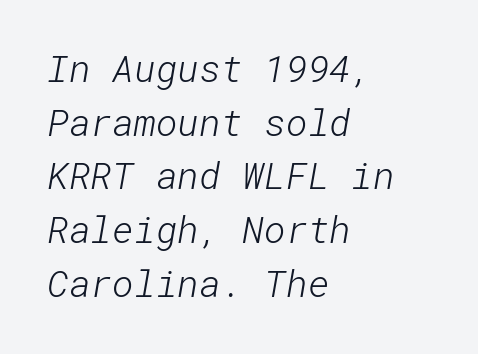
The image shows 37 px light sans-serif type; set left-aligned, normal line spacing (1.45x), normal letter spacing, not underlined; low stroke contrast and a medium x-height.
